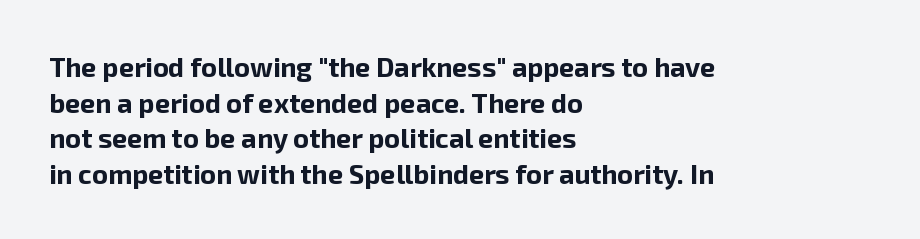
The image shows 27 px bold type, upright; set left-aligned, normal line spacing (1.32x), normal letter spacing, not underlined.
